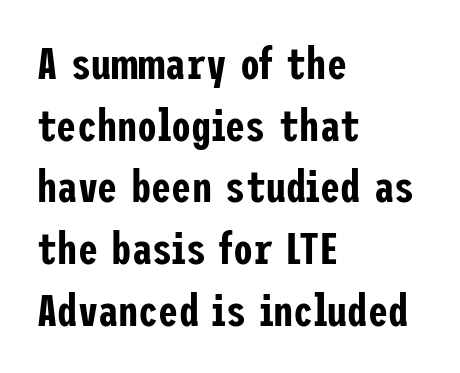
This block has exactly the height ordinary leading produces. Type style note: lacks serifs. When letters stand straight like this, we call the style roman or upright. Any mark beneath the type? The region is blank. Here the glyphs are tracked normally, forming tight word shapes.
